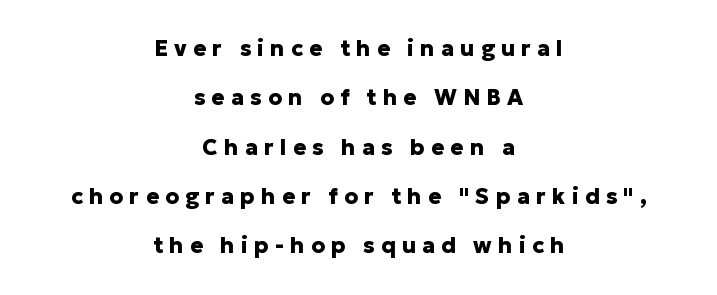
Q: Is the text bold? A: Yes.
Q: Is the text italic (slanted)? A: No, it is upright.
Q: Is the text underlined? A: No.
Q: How is the paragraph aligned? A: Centered.
Q: Is the spacing between letters normal or unusually wide? A: Unusually wide.
Q: Is the spacing between lines tight, normal or loose? A: Loose.
